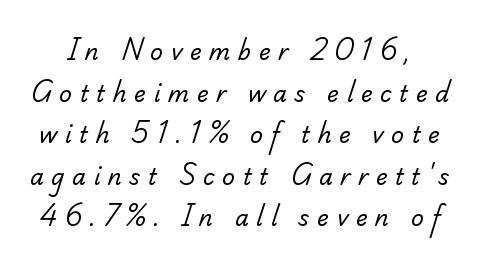
The image shows 22 px text type; set line spacing 1.89x, unusually wide letter spacing (+0.35 em), not underlined.
